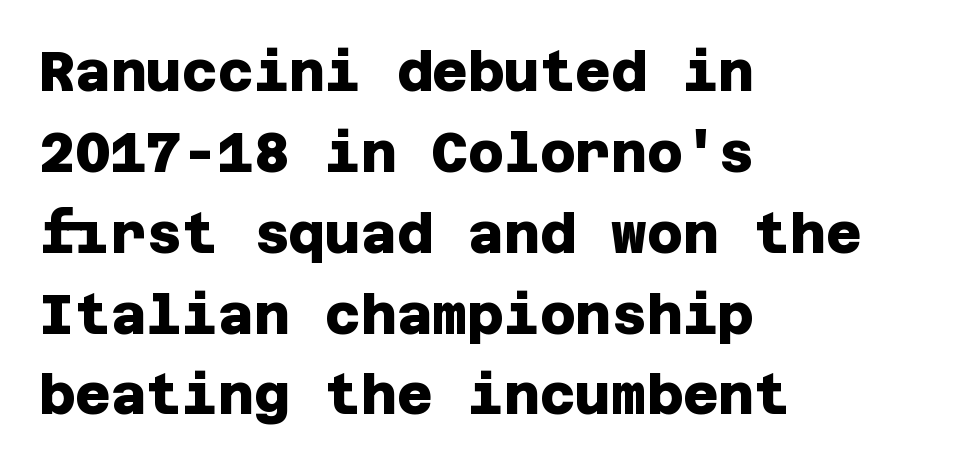
{"serif": "no", "bold": "yes", "weight": "heavy", "width": "normal", "stroke_contrast": "low", "x_height": "large", "underline": "no", "align": "left", "line_spacing": "normal", "line_spacing_ratio": 1.47, "letter_spacing": "normal", "letter_spacing_em": 0.0, "glyph_px": 55}
